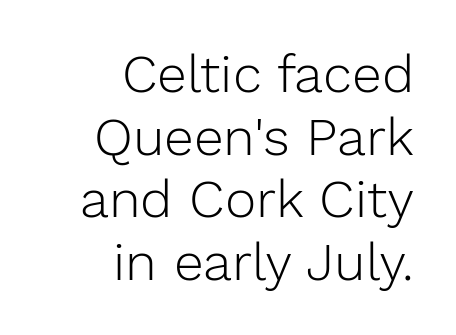
A typesetter would label this face a sans. Just letters on the line, the space beneath them empty. Think of a printed novel: that variable character pitch is what you see here. Leftover space on each line is placed entirely before the opening word.
